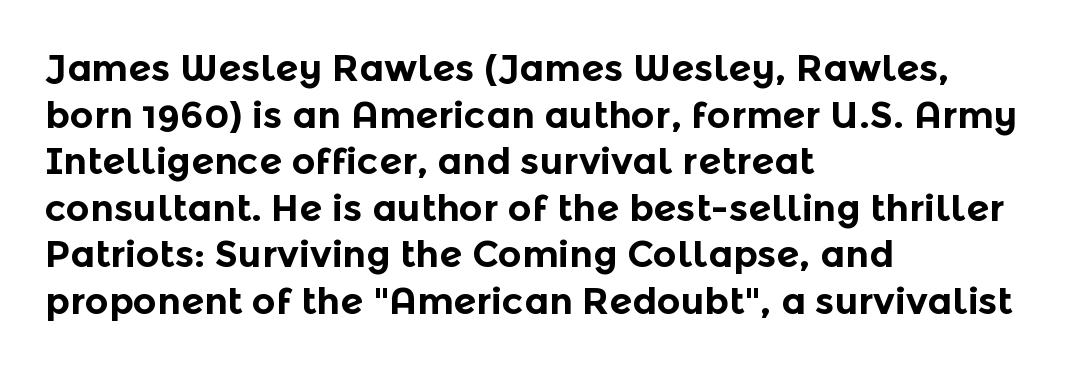
The image shows 37 px bold sans-serif type, upright; set left-aligned, normal line spacing (1.26x), normal letter spacing, not underlined; a medium x-height.
